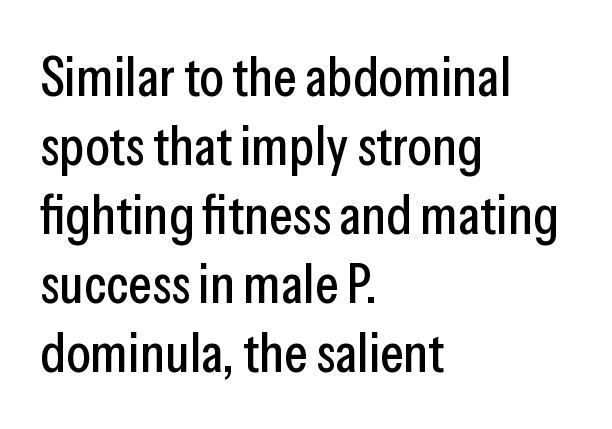
Q: Is the text italic (slanted)? A: No, it is upright.
Q: Is the typeface a serif or a sans-serif typeface? A: Sans-serif.
Q: Is the text underlined? A: No.
Q: How is the paragraph aligned? A: Left-aligned.
Q: Is the spacing between letters normal or unusually wide? A: Normal.
Q: Width (condensed, normal, or wide)? A: Condensed.
Q: Stroke contrast? A: Low.
Q: x-height? A: Medium.
Q: Monospaced? A: No.
